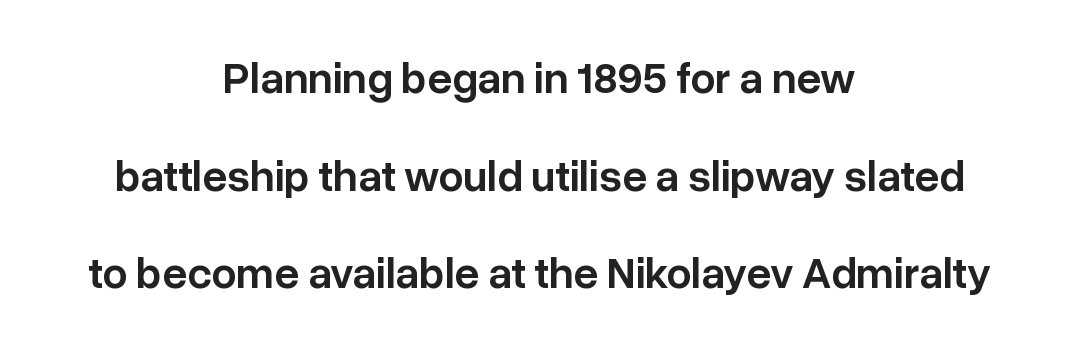
Q: Is the text bold? A: Semi-bold.
Q: Is the text italic (slanted)? A: No, it is upright.
Q: Is the typeface a serif or a sans-serif typeface? A: Sans-serif.
Q: Is the text underlined? A: No.
Q: How is the paragraph aligned? A: Centered.
Q: Is the spacing between letters normal or unusually wide? A: Normal.
Q: Is the spacing between lines tight, normal or loose? A: Loose.
Q: Width (condensed, normal, or wide)? A: Normal.
Q: Stroke contrast? A: Low.
Q: x-height? A: Medium.
Q: Monospaced? A: No.
